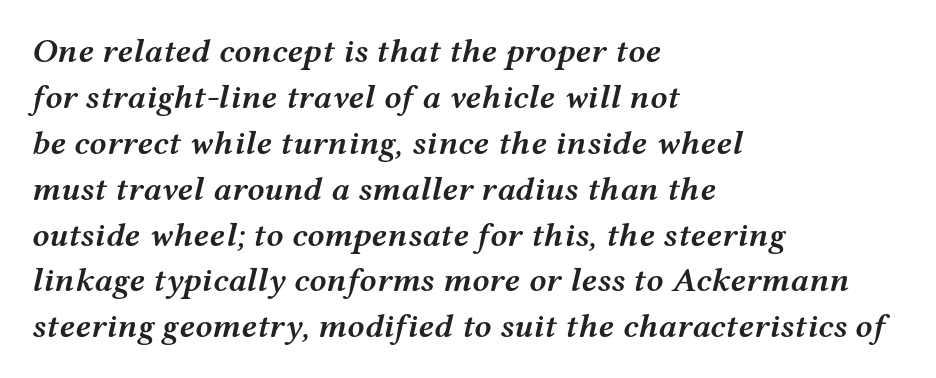
The image shows 34 px semibold, wide type, italic (leaning right); set left-aligned, normal line spacing (1.35x), normal letter spacing, not underlined; medium stroke contrast and a medium x-height.
